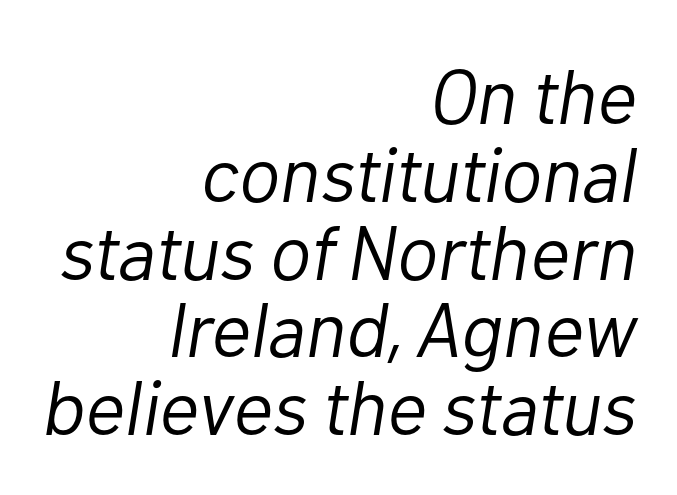
The image shows 77 px light type, italic (leaning right); set right-aligned, tight line spacing (1.01x), normal letter spacing, not underlined; low stroke contrast and a medium x-height.
